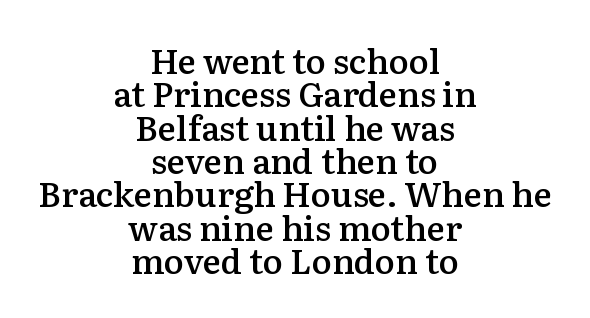
Q: Is the text bold? A: Semi-bold.
Q: Is the text italic (slanted)? A: No, it is upright.
Q: Is the typeface a serif or a sans-serif typeface? A: Serif.
Q: Is the text underlined? A: No.
Q: How is the paragraph aligned? A: Centered.
Q: Is the spacing between letters normal or unusually wide? A: Normal.
Q: Is the spacing between lines tight, normal or loose? A: Tight.
Q: Width (condensed, normal, or wide)? A: Normal.
Q: Stroke contrast? A: Medium.
Q: x-height? A: Medium.
Q: Monospaced? A: No.
